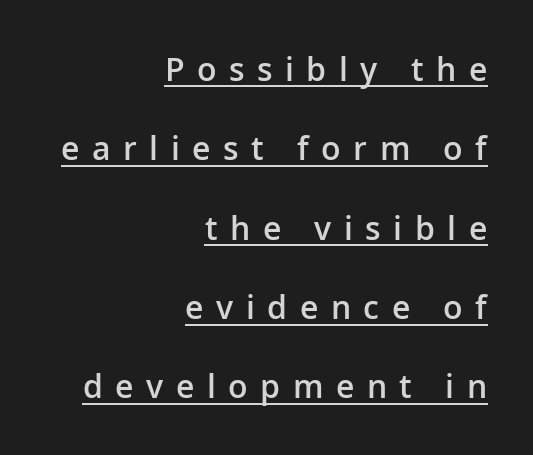
Each line ends at the same right margin while the left side varies. Here the designer chose a conventional face with non-uniform glyph widths. Rendered with straight, roman letterforms. You could only call the tracking loose — the letters float apart. Leading: increased. Heft: intermediate — a semibold.
